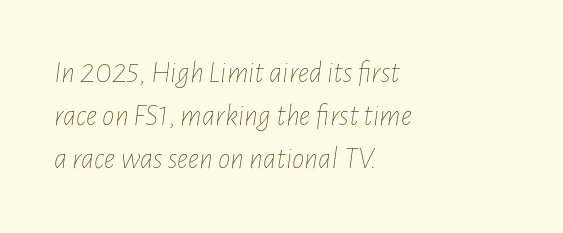
The image shows 31 px thin, condensed type, italic (leaning right); set left-aligned, normal line spacing (1.39x), normal letter spacing, not underlined; low stroke contrast and a medium x-height.
